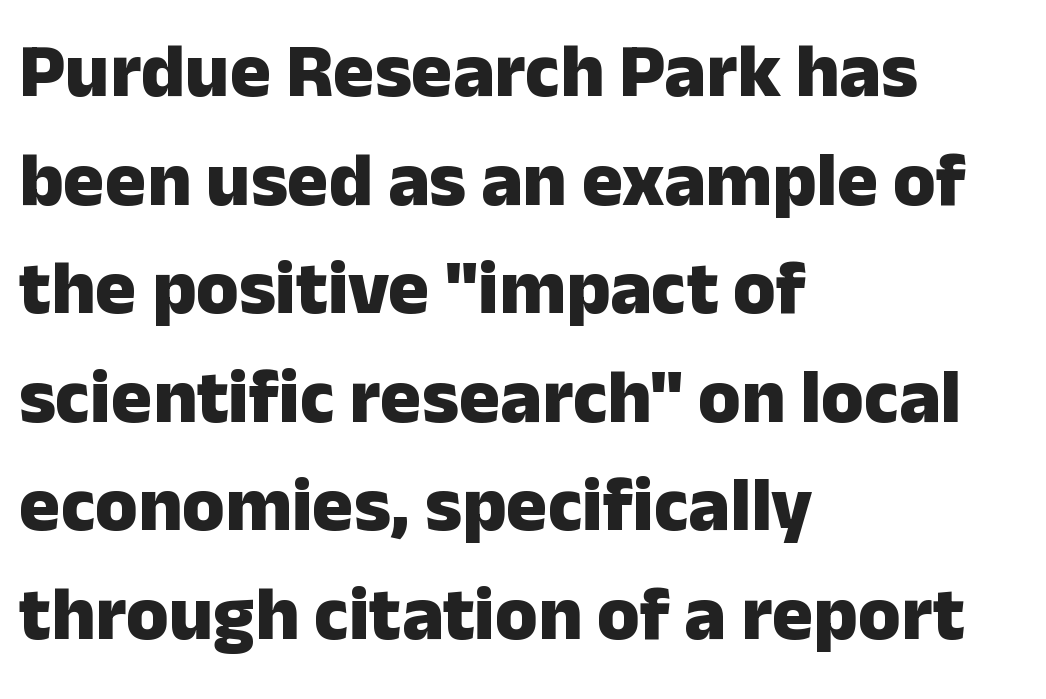
{"serif": "no", "italic": "no", "bold": "yes", "weight": "heavy", "width": "normal", "stroke_contrast": "low", "x_height": "medium", "monospaced": "no", "underline": "no", "align": "left", "line_spacing": "normal", "line_spacing_ratio": 1.41, "letter_spacing": "normal", "letter_spacing_em": 0.0, "glyph_px": 77}
